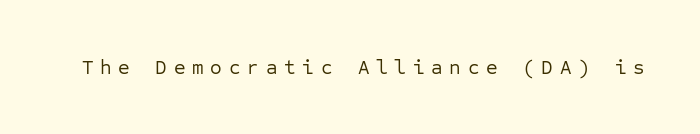
Q: Is the text bold? A: No.
Q: Is the text italic (slanted)? A: No, it is upright.
Q: Is the text underlined? A: No.
Q: Is the spacing between letters normal or unusually wide? A: Unusually wide.
